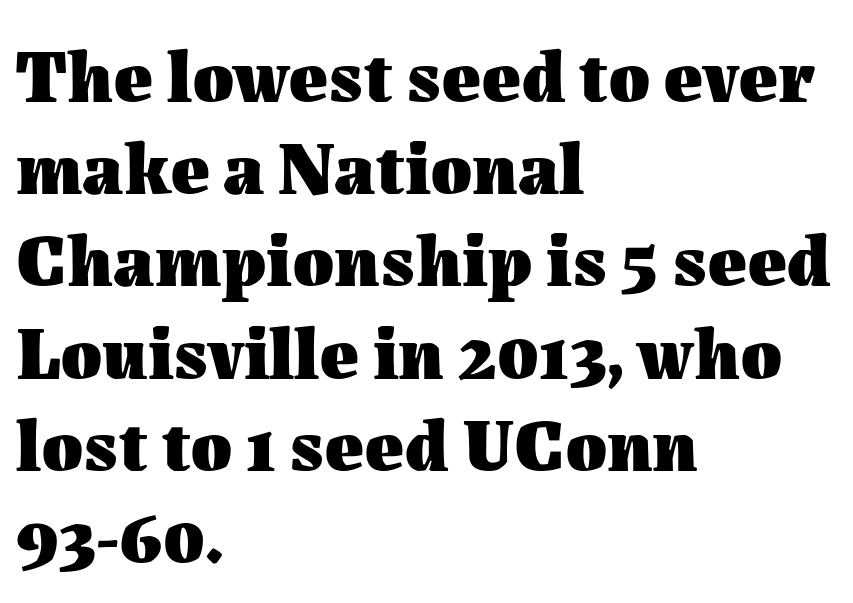
Q: Is the text bold? A: Yes.
Q: Is the text italic (slanted)? A: No, it is upright.
Q: Is the text underlined? A: No.
Q: How is the paragraph aligned? A: Left-aligned.
Q: Is the spacing between letters normal or unusually wide? A: Normal.
Q: Width (condensed, normal, or wide)? A: Normal.
Q: Stroke contrast? A: Medium.
Q: x-height? A: Medium.
Q: Monospaced? A: No.
